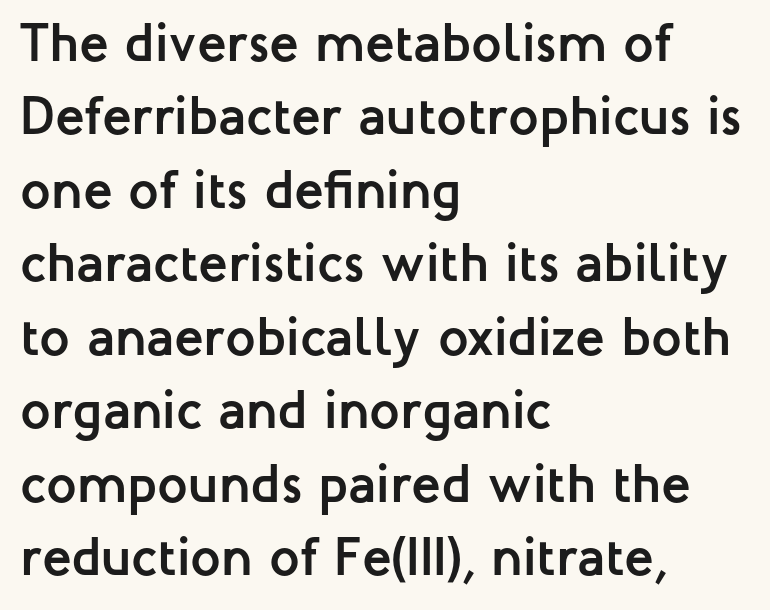
The image shows 54 px semibold sans-serif type, upright; set left-aligned, normal line spacing (1.36x), normal letter spacing, not underlined; low stroke contrast and a medium x-height.
